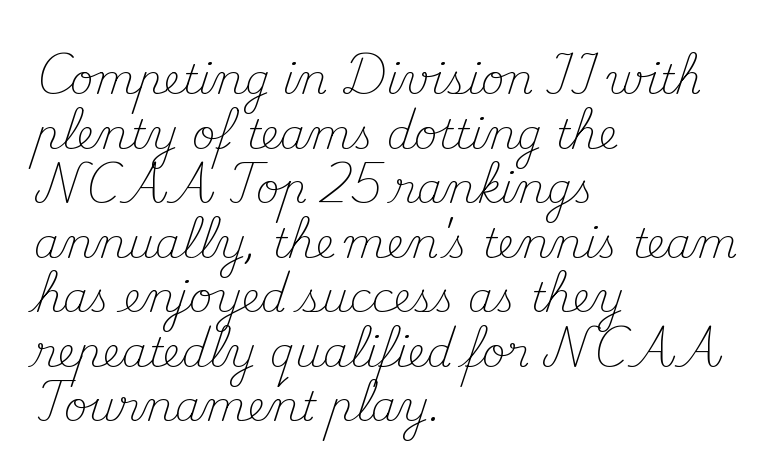
The face used here is seriffed, in the tradition of book romans. This sample has the flowing, uneven cadence of proportional lettering. The specimen omits any rule beneath the text block's lines. The letters look calm and open, with moderate or lighter stems. If you measured baseline to baseline, you'd find a middling distance.
